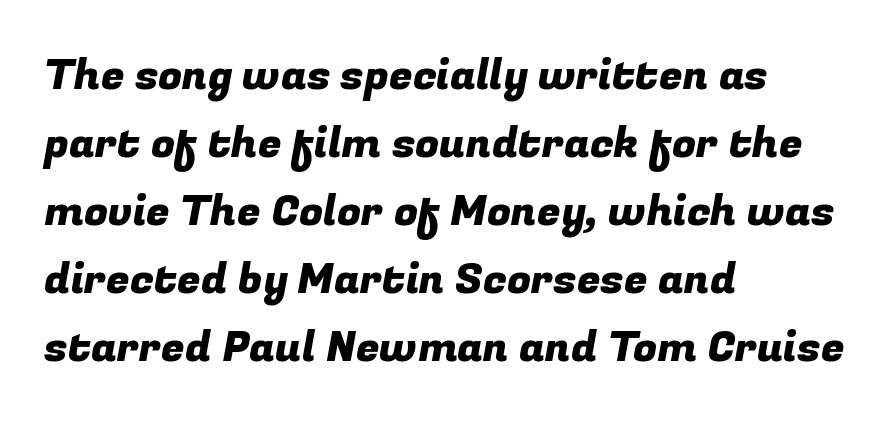
The image shows 43 px sans-serif type; set left-aligned, normal line spacing (1.58x), normal letter spacing, not underlined; low stroke contrast and a medium x-height.
